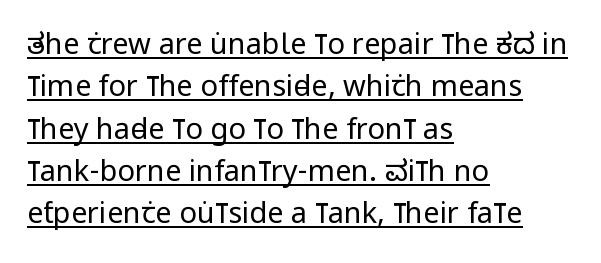
{"serif": "no", "italic": "no", "bold": "no", "weight": "regular", "width": "condensed", "stroke_contrast": "low", "x_height": "large", "monospaced": "no", "underline": "yes", "align": "left", "line_spacing": "normal", "line_spacing_ratio": 1.46, "letter_spacing": "normal", "letter_spacing_em": 0.0, "glyph_px": 29}
